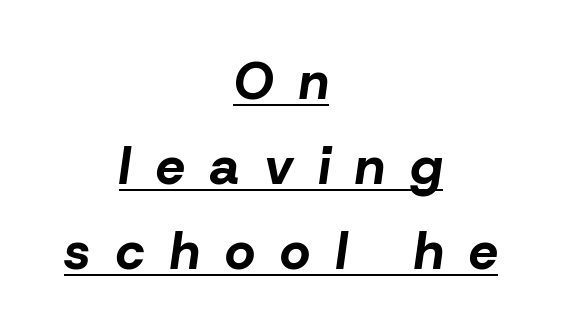
Q: Is the text bold? A: Yes.
Q: Is the text italic (slanted)? A: Yes, it leans right by about 8 degrees.
Q: Is the text underlined? A: Yes.
Q: How is the paragraph aligned? A: Centered.
Q: Is the spacing between letters normal or unusually wide? A: Unusually wide.
Q: Is the spacing between lines tight, normal or loose? A: Normal.
Q: Width (condensed, normal, or wide)? A: Normal.
Q: Stroke contrast? A: Low.
Q: x-height? A: Medium.
Q: Monospaced? A: No.
